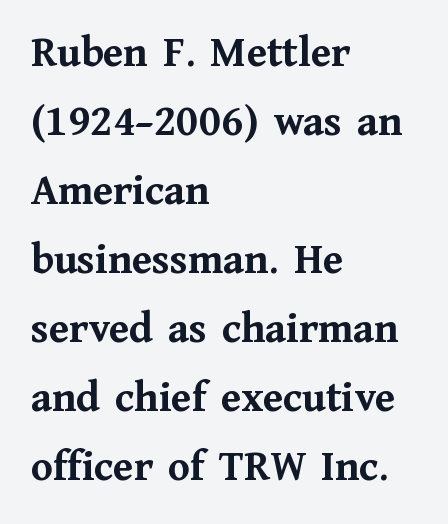
{"serif": "yes", "italic": "no", "bold": "yes", "weight": "semibold", "width": "normal", "stroke_contrast": "medium", "x_height": "medium", "monospaced": "no", "underline": "no", "align": "left", "line_spacing": "normal", "line_spacing_ratio": 1.57, "letter_spacing": "normal", "letter_spacing_em": 0.0, "glyph_px": 44}
